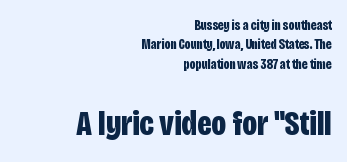
You could not count columns in this text — the font is proportionally spaced. The leading is moderate, giving the passage an even texture. Larger block? The one below; the one above is distinctly smaller. The horizontal fit of the characters is conventional and even.
